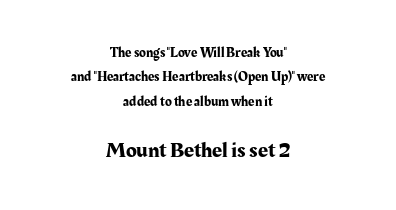
{"italic": "no", "underline": "no", "align": "center", "line_spacing_ratio": 1.75, "letter_spacing": "normal", "letter_spacing_em": 0.0, "larger_block": "second", "size_ratio": 1.57, "glyph_px": 22}
